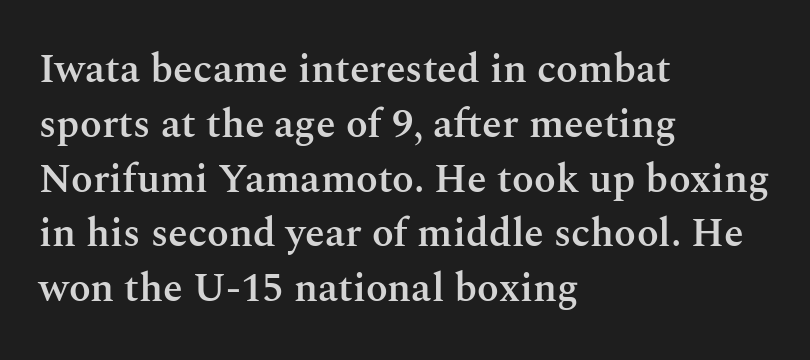
The image shows 40 px semibold serif type, upright; set left-aligned, normal line spacing (1.37x), normal letter spacing, not underlined; medium stroke contrast and a medium x-height.
